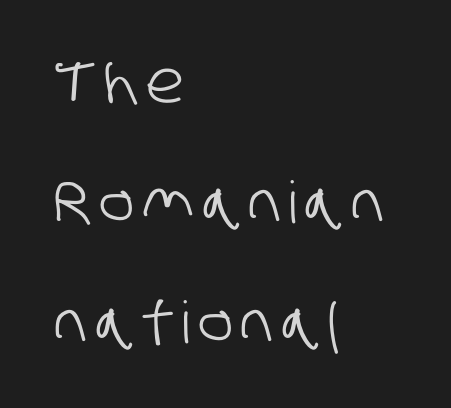
{"serif": "no", "width": "condensed", "stroke_contrast": "low", "x_height": "large", "monospaced": "no", "underline": "no", "align": "left", "line_spacing": "loose", "line_spacing_ratio": 2.07, "glyph_px": 58}
